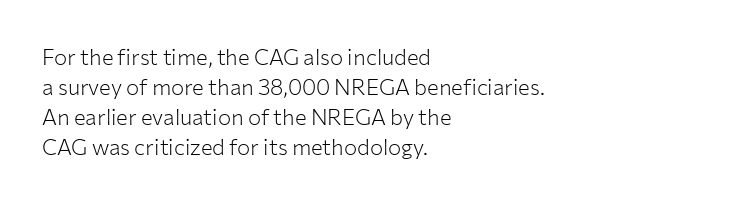
The image shows 22 px text type, upright; set left-aligned, normal line spacing (1.36x), normal letter spacing, not underlined.
